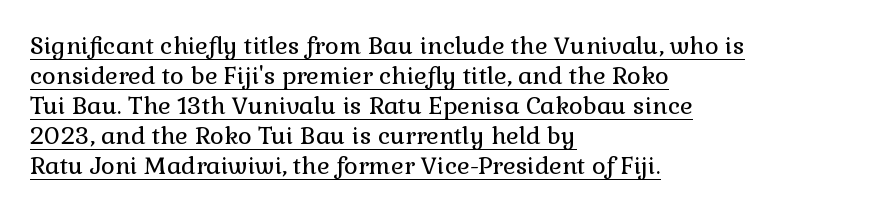
The letterforms sit shoulder to shoulder at normal distance. This sample is left-justified, so line endings fall wherever the words run out. Notice how a bar underscores the lettering throughout. Every stem runs plumb, perpendicular to the baseline. Baseline-to-baseline distance is the conventional proportion of letter height.
